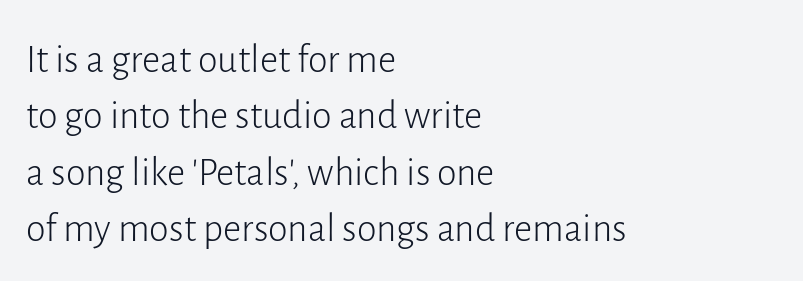
Q: Is the text bold? A: No.
Q: Is the text italic (slanted)? A: No, it is upright.
Q: Is the typeface a serif or a sans-serif typeface? A: Sans-serif.
Q: Is the text underlined? A: No.
Q: How is the paragraph aligned? A: Left-aligned.
Q: Is the spacing between letters normal or unusually wide? A: Normal.
Q: Is the spacing between lines tight, normal or loose? A: Normal.
Q: Width (condensed, normal, or wide)? A: Normal.
Q: Stroke contrast? A: Low.
Q: x-height? A: Medium.
Q: Monospaced? A: No.
